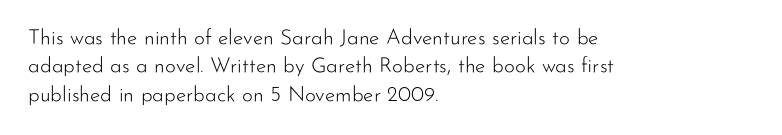
Evenly set lines give the paragraph a standard silhouette. Students, note that the glyphs here touch the page at normal intervals. In terms of posture, this sample is upright. Typeset ragged right — the left edge is the straight one.
